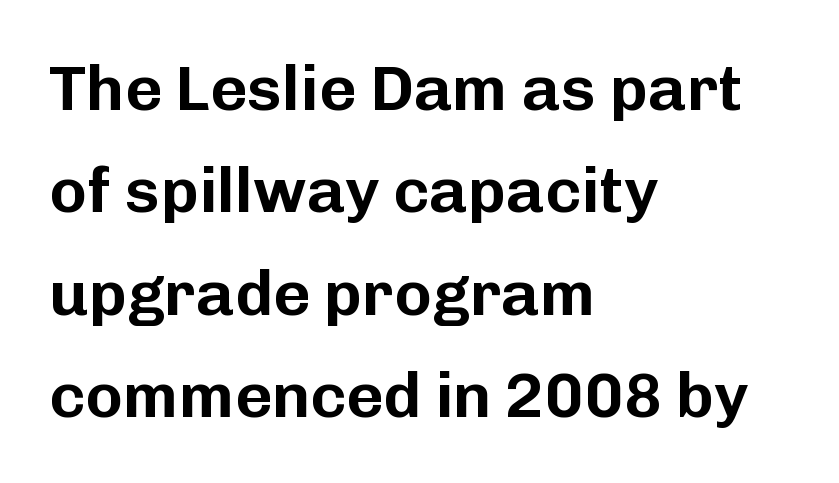
The image shows 64 px sans-serif type, upright; set left-aligned, normal line spacing (1.6x), normal letter spacing, not underlined; low stroke contrast and a medium x-height.
